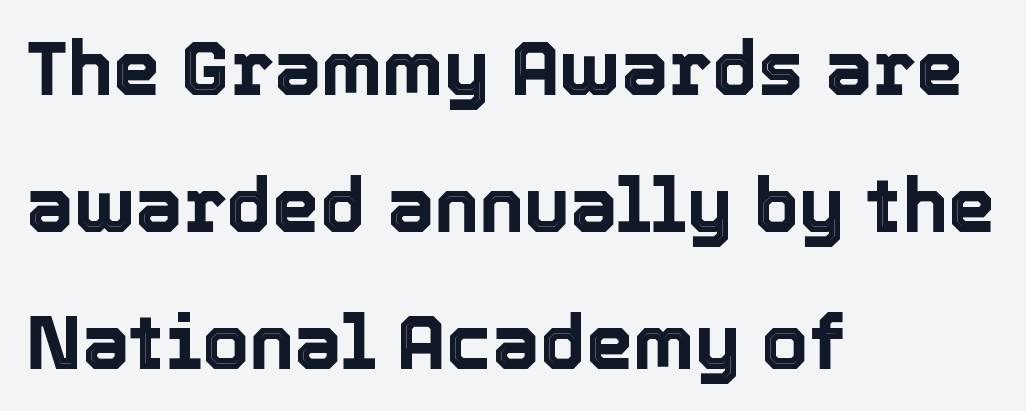
Q: Is the text italic (slanted)? A: No, it is upright.
Q: Is the text underlined? A: No.
Q: How is the paragraph aligned? A: Left-aligned.
Q: Is the spacing between letters normal or unusually wide? A: Normal.
Q: Width (condensed, normal, or wide)? A: Normal.
Q: x-height? A: Medium.
Q: Monospaced? A: No.
